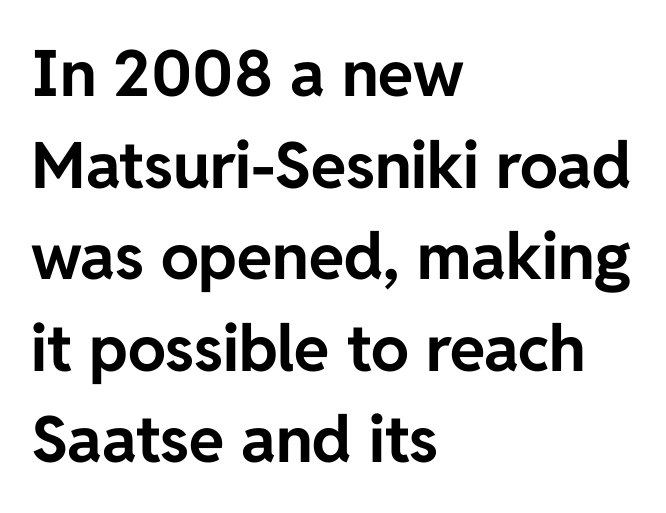
The image shows 64 px bold sans-serif type, upright; set left-aligned, normal line spacing (1.43x), normal letter spacing, not underlined; low stroke contrast and a medium x-height.
